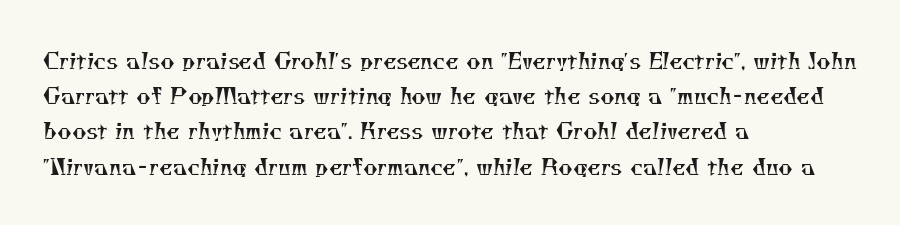
{"bold": "no", "underline": "no", "align": "left", "line_spacing": "normal", "line_spacing_ratio": 1.6, "letter_spacing": "normal", "letter_spacing_em": 0.0, "glyph_px": 22}
